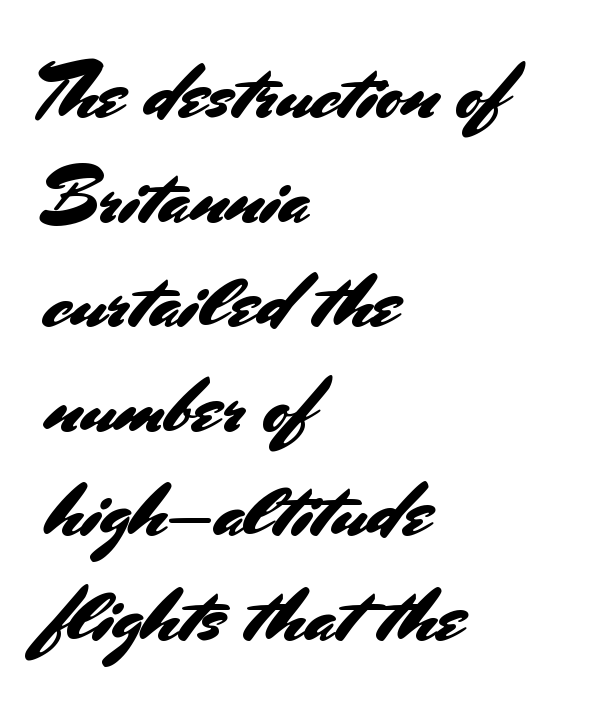
The image shows 78 px sans-serif type; set left-aligned, normal line spacing (1.34x), normal letter spacing, not underlined; medium stroke contrast and a small x-height.
